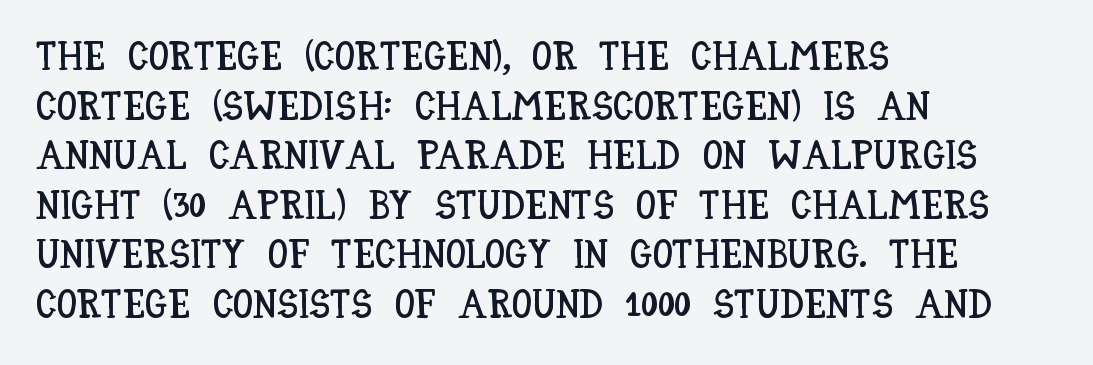
Q: Is the text italic (slanted)? A: No, it is upright.
Q: Is the text underlined? A: No.
Q: How is the paragraph aligned? A: Left-aligned.
Q: Is the spacing between letters normal or unusually wide? A: Normal.
Q: Width (condensed, normal, or wide)? A: Condensed.
Q: Stroke contrast? A: Low.
Q: x-height? A: Large.
Q: Monospaced? A: No.
